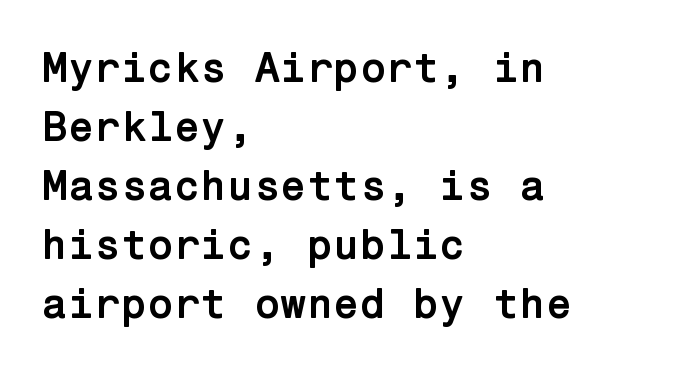
The characters display no serif detailing; their extremities are plain. Observe the ordinary spacing: letters are neighbours, not strangers. Characters remain perfectly vertical along every line. Bare-footed words on every line.
